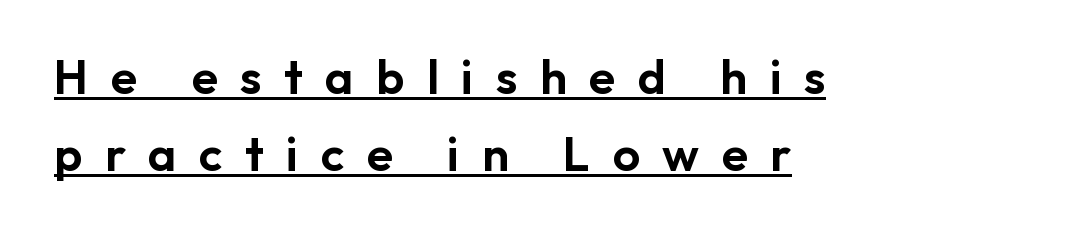
The image shows 48 px sans-serif type, upright; set left-aligned, normal line spacing (1.6x), unusually wide letter spacing (+0.47 em), underlined; low stroke contrast and a medium x-height.
